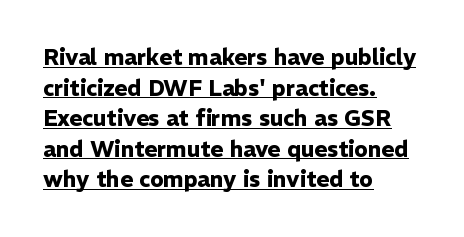
The image shows 22 px bold type, upright; set left-aligned, normal line spacing (1.39x), normal letter spacing, underlined.
